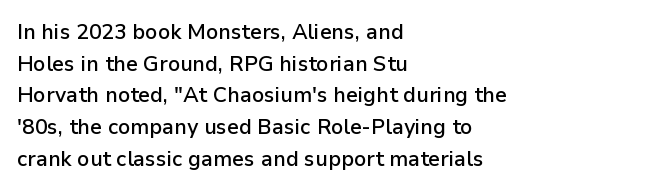
{"italic": "no", "bold": "semi", "underline": "no", "align": "left", "line_spacing": "normal", "line_spacing_ratio": 1.51, "letter_spacing": "normal", "letter_spacing_em": 0.0, "glyph_px": 21}
